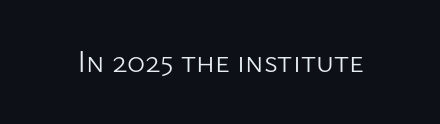
The passage shown is typeset with a sans-serif family. A roman cut, with each character standing at attention. The strip under each line holds only bare page. Caption: face not bold, strokes unweighted.
